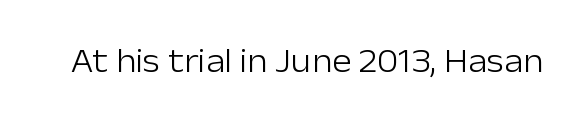
The glyphs in this specimen are sans serif. The cut favours lightness, reaching ordinary text weight at its darkest. Is this a fixed-width face? No — the glyphs have proportional, varying widths. Every stem runs plumb, perpendicular to the baseline. Rule under the text: the space is simply empty.
